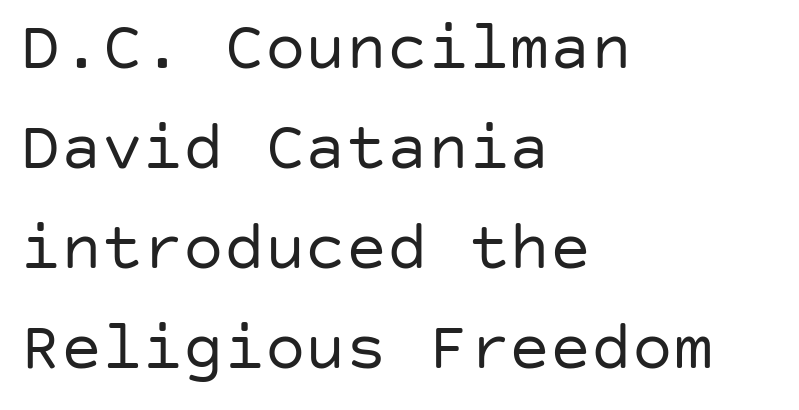
{"serif": "no", "italic": "no", "bold": "no", "weight": "regular", "width": "normal", "stroke_contrast": "low", "x_height": "large", "underline": "no", "align": "left", "line_spacing": "normal", "line_spacing_ratio": 1.47, "letter_spacing": "normal", "letter_spacing_em": 0.0, "glyph_px": 68}
